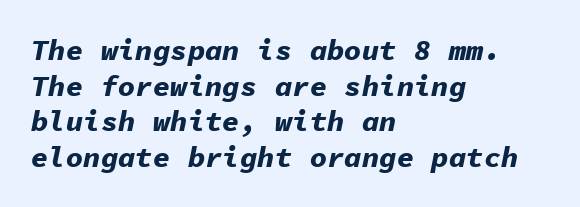
There is no visible air inserted between adjacent glyphs. The space beneath each line is pristine and unruled. Observe the lean: these are italic letterforms. Alignment: flush left. Emphasis by weight is at full strength: bold.
